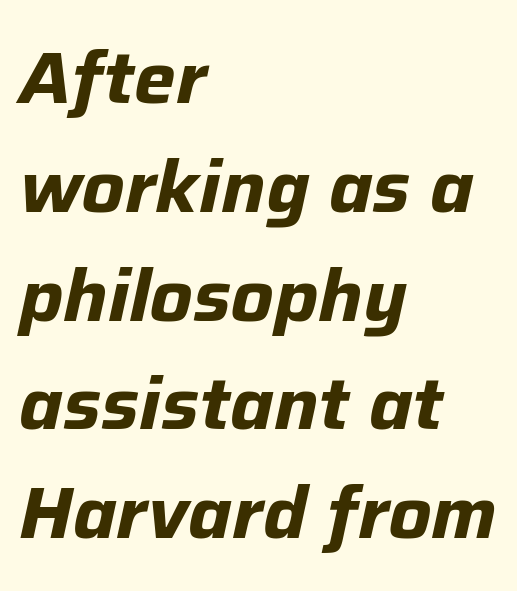
Q: Is the text bold? A: Yes.
Q: Is the text italic (slanted)? A: Yes, it leans right by about 12 degrees.
Q: Is the text underlined? A: No.
Q: How is the paragraph aligned? A: Left-aligned.
Q: Is the spacing between letters normal or unusually wide? A: Normal.
Q: Is the spacing between lines tight, normal or loose? A: Normal.
Q: Width (condensed, normal, or wide)? A: Normal.
Q: Stroke contrast? A: Low.
Q: x-height? A: Medium.
Q: Monospaced? A: No.
